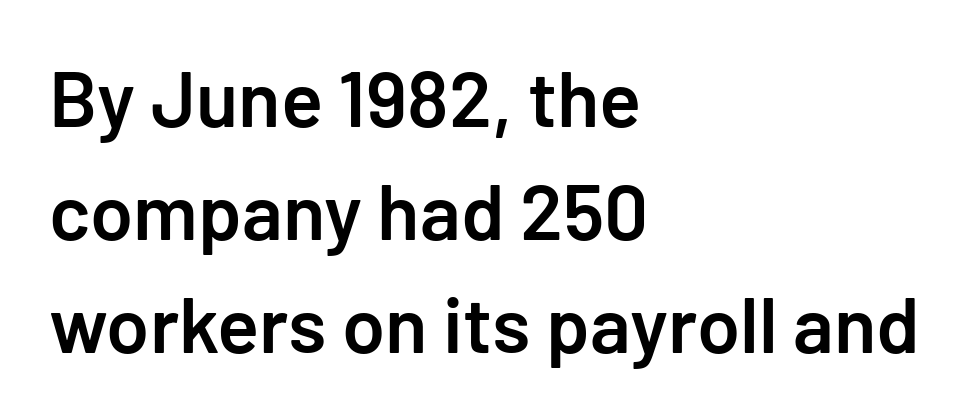
The image shows 78 px semibold sans-serif type, upright; set left-aligned, normal line spacing (1.45x), normal letter spacing, not underlined; low stroke contrast and a medium x-height.
